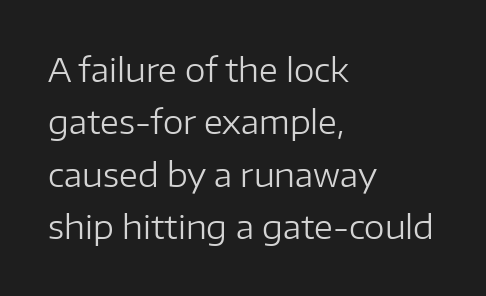
{"serif": "no", "italic": "no", "bold": "no", "weight": "regular", "width": "normal", "stroke_contrast": "low", "x_height": "medium", "monospaced": "no", "underline": "no", "align": "left", "line_spacing": "normal", "line_spacing_ratio": 1.59, "letter_spacing": "normal", "letter_spacing_em": 0.0, "glyph_px": 33}
